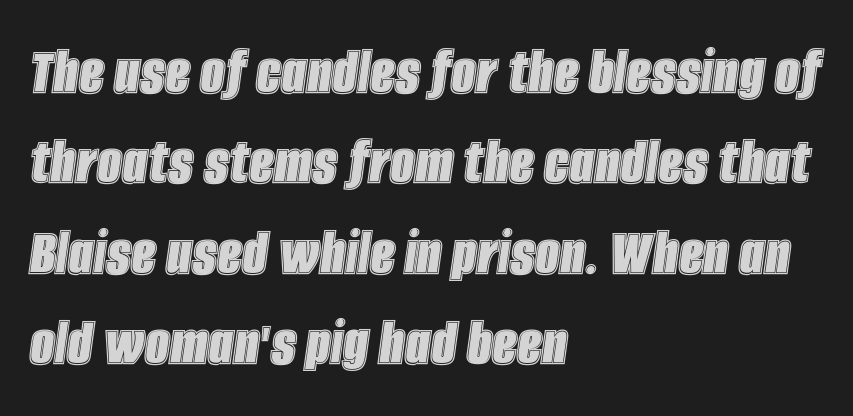
The image shows 69 px condensed type, italic (leaning right); set left-aligned, normal line spacing (1.31x), normal letter spacing, not underlined; a large x-height.
